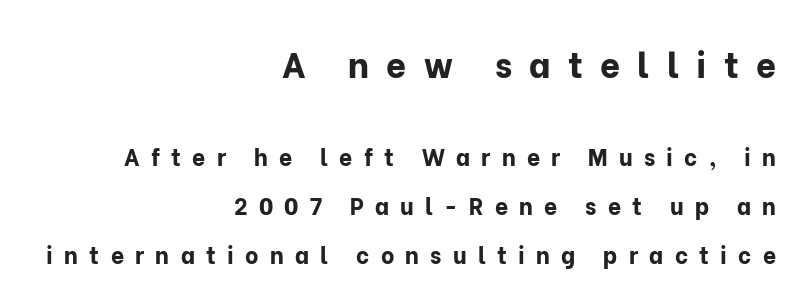
{"serif": "no", "italic": "no", "bold": "yes", "weight": "bold", "width": "normal", "stroke_contrast": "low", "x_height": "medium", "monospaced": "no", "underline": "no", "align": "right", "line_spacing": "loose", "line_spacing_ratio": 2.12, "letter_spacing": "wide", "letter_spacing_em": 0.49, "larger_block": "first", "size_ratio": 1.52, "glyph_px": 35}
